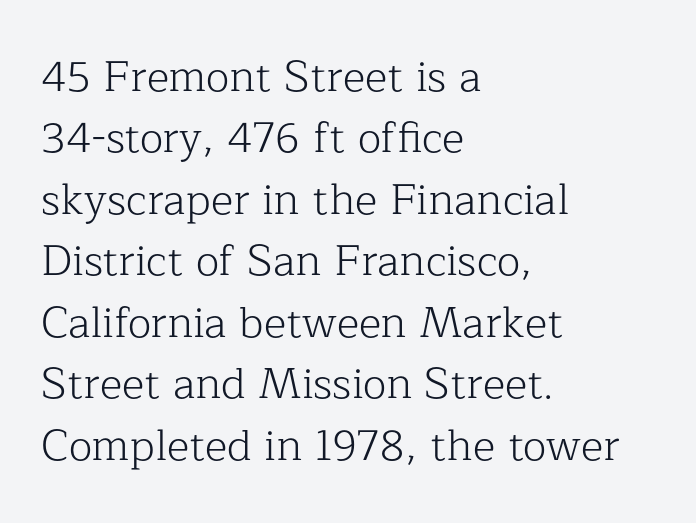
Look at the bottom of the vertical strokes: they flare into serifs here. The words here are not underlined. Words appear dense and cohesive because spacing is normal. Is this a fixed-width face? No — the glyphs have proportional, varying widths. Notice how the passage keeps a crisp vertical edge on the left only.
